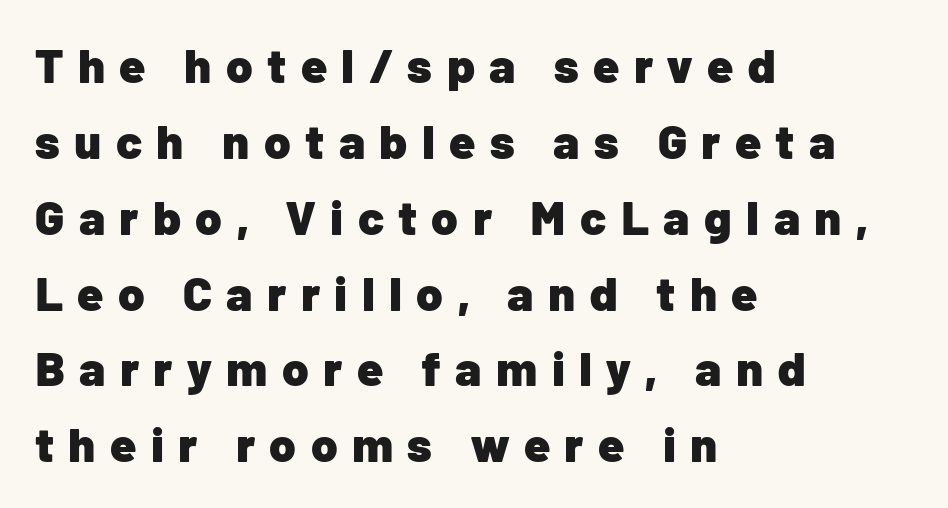
Q: Is the text bold? A: Yes.
Q: Is the text italic (slanted)? A: No, it is upright.
Q: Is the typeface a serif or a sans-serif typeface? A: Sans-serif.
Q: Is the text underlined? A: No.
Q: How is the paragraph aligned? A: Left-aligned.
Q: Is the spacing between letters normal or unusually wide? A: Unusually wide.
Q: Is the spacing between lines tight, normal or loose? A: Normal.
Q: Width (condensed, normal, or wide)? A: Normal.
Q: Stroke contrast? A: Low.
Q: x-height? A: Medium.
Q: Monospaced? A: No.
